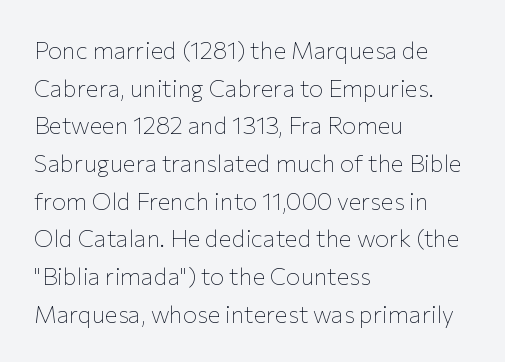
Q: Is the text bold? A: No.
Q: Is the text italic (slanted)? A: No, it is upright.
Q: Is the text underlined? A: No.
Q: How is the paragraph aligned? A: Left-aligned.
Q: Is the spacing between letters normal or unusually wide? A: Normal.
Q: Is the spacing between lines tight, normal or loose? A: Normal.
